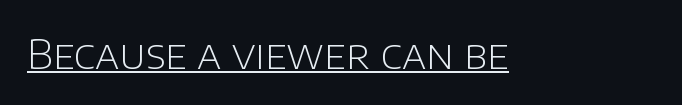
Q: Is the text bold? A: No.
Q: Is the text italic (slanted)? A: No, it is upright.
Q: Is the typeface a serif or a sans-serif typeface? A: Sans-serif.
Q: Is the text underlined? A: Yes.
Q: Is the spacing between letters normal or unusually wide? A: Normal.
Q: Width (condensed, normal, or wide)? A: Normal.
Q: Stroke contrast? A: Low.
Q: x-height? A: Large.
Q: Monospaced? A: No.
